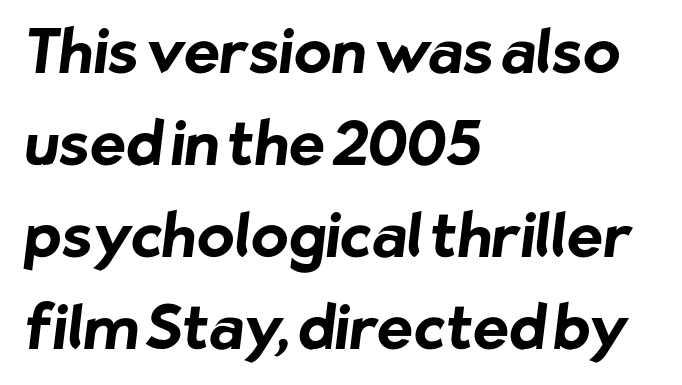
{"serif": "no", "bold": "yes", "weight": "bold", "width": "normal", "stroke_contrast": "low", "x_height": "medium", "monospaced": "no", "underline": "no", "align": "left", "line_spacing": "normal", "line_spacing_ratio": 1.51, "letter_spacing": "normal", "letter_spacing_em": 0.0, "glyph_px": 61}
